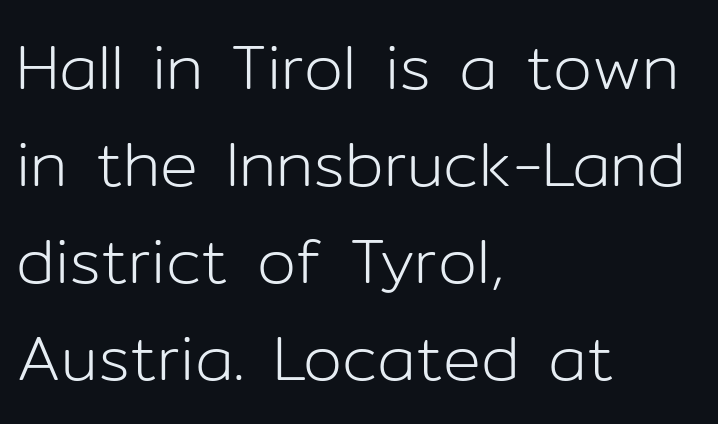
{"serif": "no", "italic": "no", "bold": "no", "weight": "light", "width": "normal", "stroke_contrast": "low", "x_height": "medium", "monospaced": "no", "underline": "no", "align": "left", "line_spacing": "normal", "line_spacing_ratio": 1.54, "letter_spacing": "normal", "letter_spacing_em": 0.0, "glyph_px": 63}
